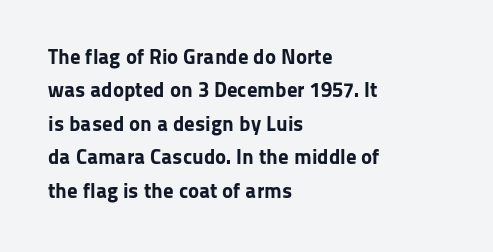
The image shows 21 px bold type, upright; set left-aligned, normal line spacing (1.59x), normal letter spacing, not underlined.
